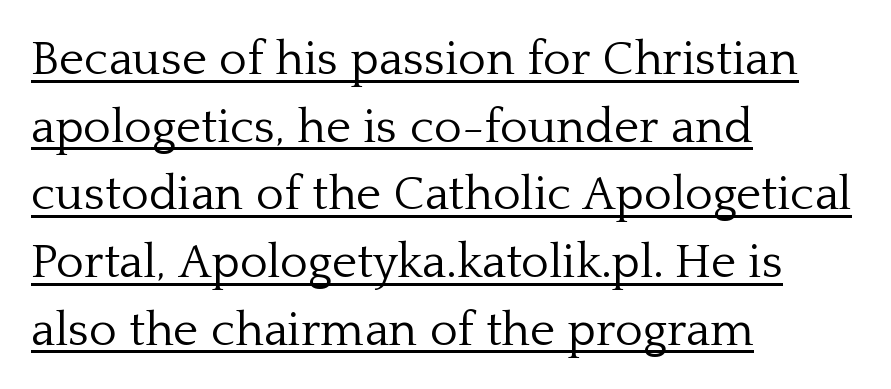
Q: Is the text bold? A: No.
Q: Is the text italic (slanted)? A: No, it is upright.
Q: Is the typeface a serif or a sans-serif typeface? A: Serif.
Q: Is the text underlined? A: Yes.
Q: How is the paragraph aligned? A: Left-aligned.
Q: Is the spacing between letters normal or unusually wide? A: Normal.
Q: Is the spacing between lines tight, normal or loose? A: Normal.
Q: Width (condensed, normal, or wide)? A: Normal.
Q: Stroke contrast? A: Low.
Q: x-height? A: Medium.
Q: Monospaced? A: No.
